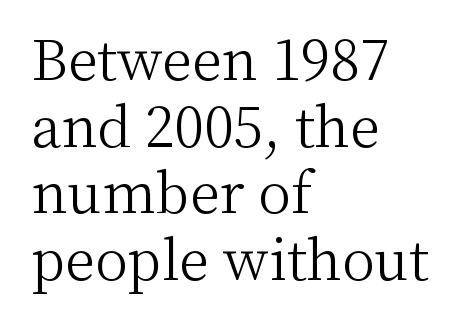
The area under the type is left untouched. Look at the tracking — it's just the regular setting, nothing added. Is this a fixed-width face? No — the glyphs have proportional, varying widths. The passage shown is not bold in any degree. The font's upright variant was chosen for this text.
